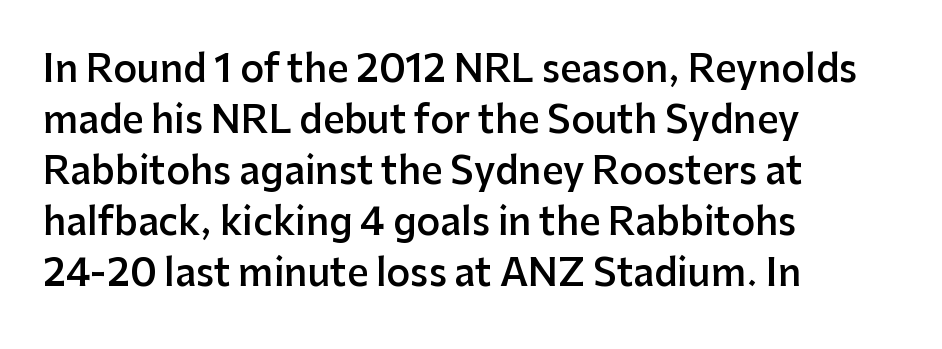
The image shows 37 px semibold sans-serif type, upright; set left-aligned, normal line spacing (1.38x), normal letter spacing, not underlined; low stroke contrast and a medium x-height.
